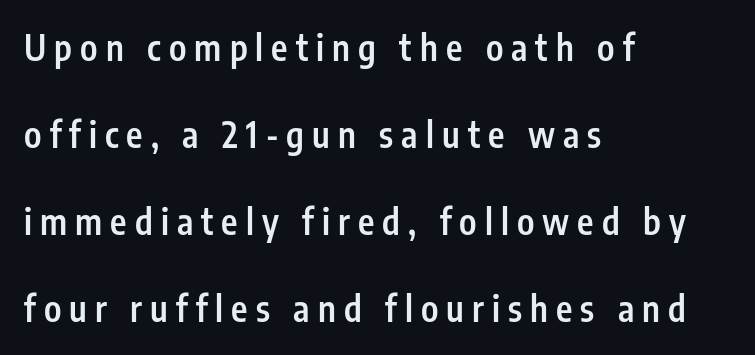
{"serif": "no", "italic": "no", "bold": "semi", "weight": "semibold", "width": "condensed", "stroke_contrast": "low", "x_height": "medium", "monospaced": "no", "underline": "no", "align": "left", "line_spacing": "loose", "line_spacing_ratio": 2.49, "letter_spacing": "wide", "letter_spacing_em": 0.23, "glyph_px": 35}
